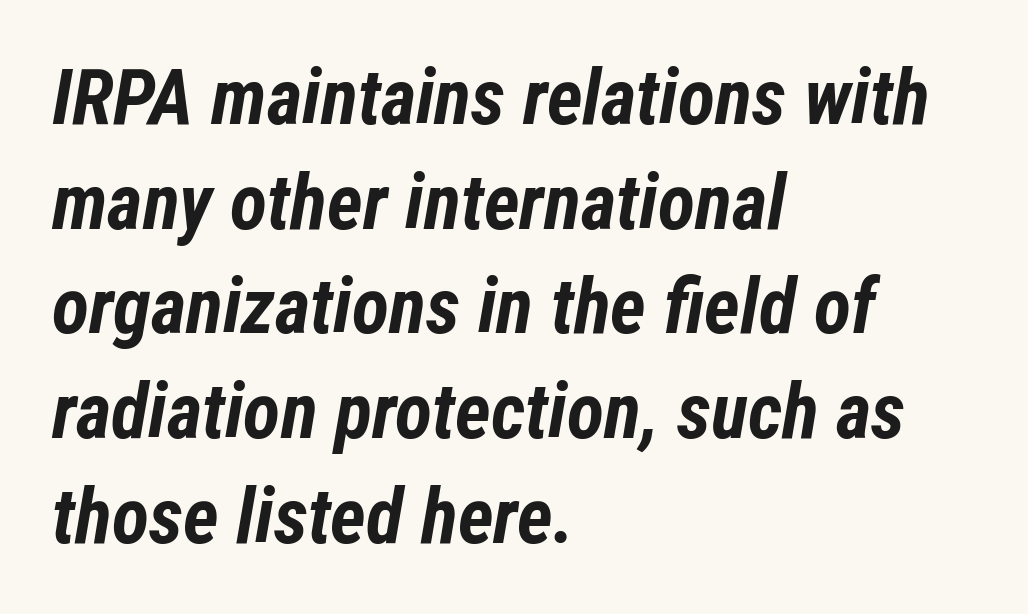
The font's italic variant was chosen for this text. Spacing verdict: proportional, widths tailored to each character. You could call the tracking neutral — neither tight nor loose. In terms of leading, this rendering sits right in the middle. The typesetter chose a ragged-right arrangement here.
